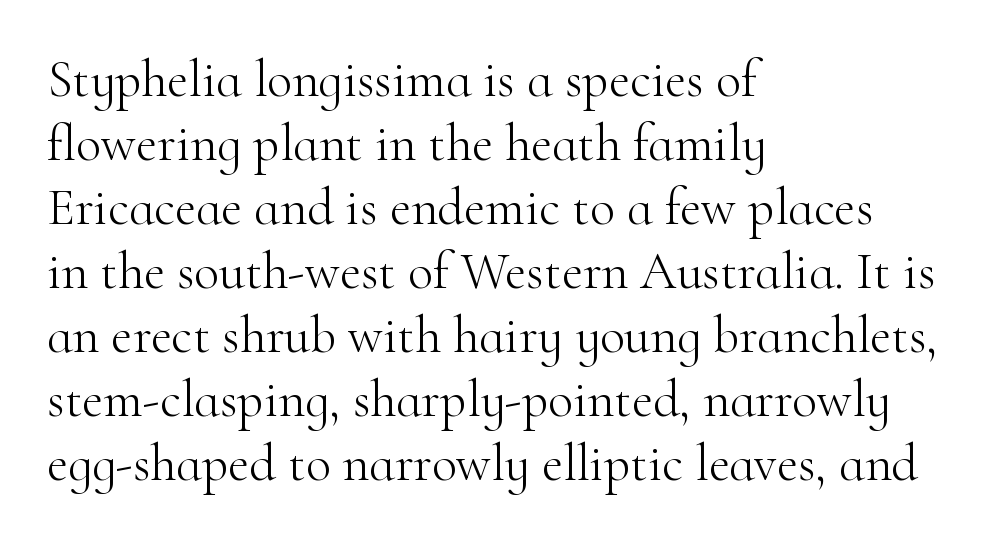
{"serif": "yes", "italic": "no", "bold": "no", "weight": "light", "width": "normal", "stroke_contrast": "high", "x_height": "small", "monospaced": "no", "underline": "no", "align": "left", "line_spacing_ratio": 1.23, "letter_spacing": "normal", "letter_spacing_em": 0.0, "glyph_px": 52}
